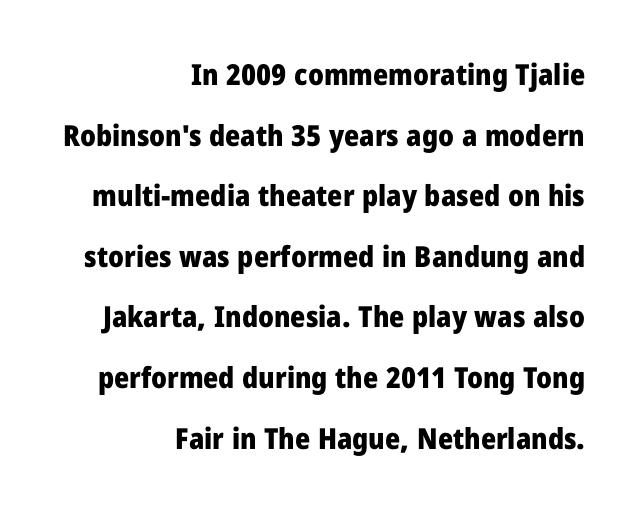
Q: Is the text bold? A: Yes.
Q: Is the text italic (slanted)? A: No, it is upright.
Q: Is the typeface a serif or a sans-serif typeface? A: Sans-serif.
Q: Is the text underlined? A: No.
Q: How is the paragraph aligned? A: Right-aligned.
Q: Is the spacing between letters normal or unusually wide? A: Normal.
Q: Is the spacing between lines tight, normal or loose? A: Loose.
Q: Width (condensed, normal, or wide)? A: Normal.
Q: Stroke contrast? A: Low.
Q: x-height? A: Medium.
Q: Monospaced? A: No.
